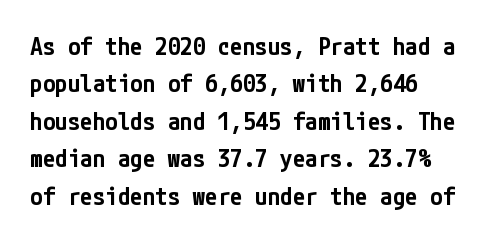
Q: Is the text bold? A: Semi-bold.
Q: Is the text italic (slanted)? A: No, it is upright.
Q: Is the text underlined? A: No.
Q: Is the spacing between letters normal or unusually wide? A: Normal.
Q: Is the spacing between lines tight, normal or loose? A: Normal.
